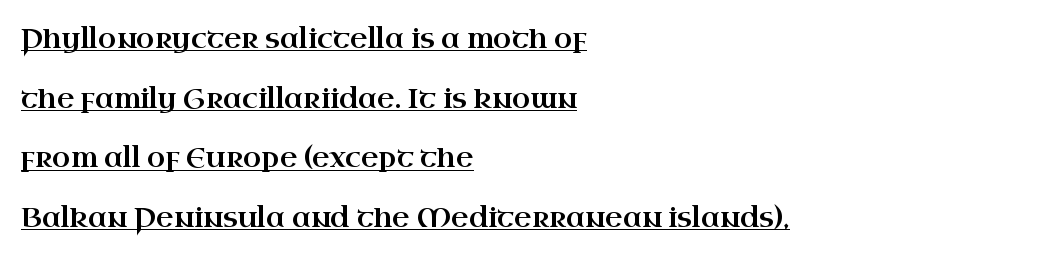
Q: Is the text italic (slanted)? A: No, it is upright.
Q: Is the text underlined? A: Yes.
Q: How is the paragraph aligned? A: Left-aligned.
Q: Is the spacing between letters normal or unusually wide? A: Normal.
Q: Is the spacing between lines tight, normal or loose? A: Loose.
